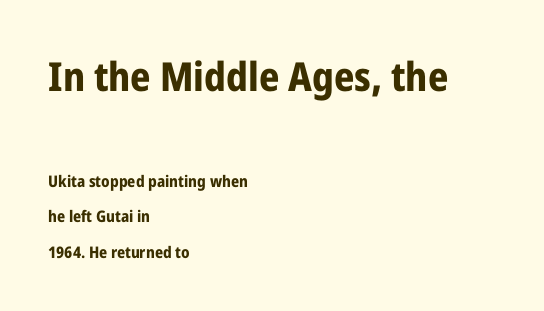
Q: Is the text bold? A: Yes.
Q: Is the text italic (slanted)? A: No, it is upright.
Q: Is the typeface a serif or a sans-serif typeface? A: Sans-serif.
Q: Is the text underlined? A: No.
Q: How is the paragraph aligned? A: Left-aligned.
Q: Is the spacing between letters normal or unusually wide? A: Normal.
Q: Is the spacing between lines tight, normal or loose? A: Loose.
Q: Which block of text is set in a larger size, the first (top) or the second (bottom)? A: The first (top) one.
Q: Width (condensed, normal, or wide)? A: Condensed.
Q: Stroke contrast? A: Low.
Q: x-height? A: Medium.
Q: Monospaced? A: No.
